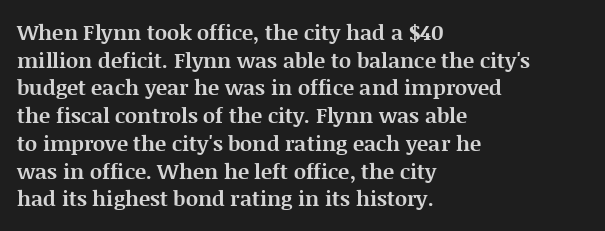
{"italic": "no", "bold": "yes", "underline": "no", "align": "left", "line_spacing": "normal", "line_spacing_ratio": 1.32, "letter_spacing": "normal", "letter_spacing_em": 0.0, "glyph_px": 21}
